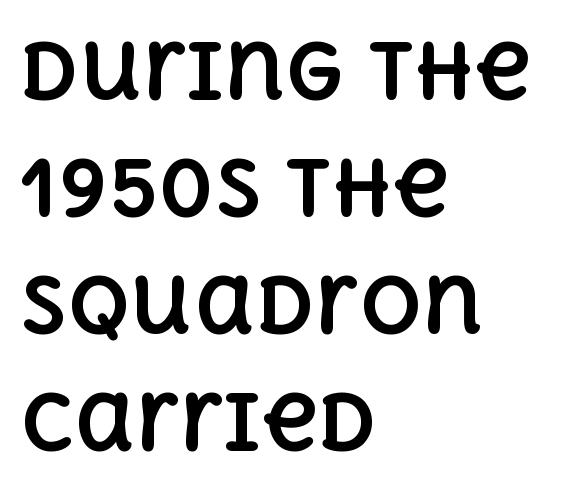
Q: Is the text bold? A: Yes.
Q: Is the text italic (slanted)? A: No, it is upright.
Q: Is the text underlined? A: No.
Q: How is the paragraph aligned? A: Left-aligned.
Q: Is the spacing between letters normal or unusually wide? A: Normal.
Q: Is the spacing between lines tight, normal or loose? A: Normal.
Q: Width (condensed, normal, or wide)? A: Normal.
Q: x-height? A: Large.
Q: Monospaced? A: No.
